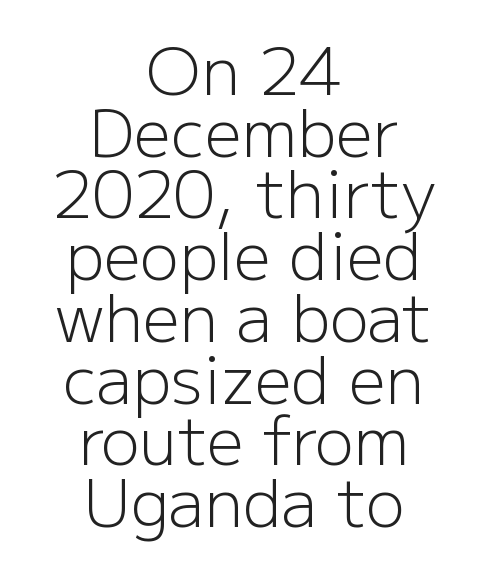
Weight class: somewhere from thin through regular. Standard letterfit; no display-style spreading of the glyphs. Casual observation: everything's sitting right in the middle. Observe the absence of serifs on each vertical stroke in this sample. Horizontal bands of white between lines are thin slivers. The letters advance in unequal steps, a hallmark of proportional type.
